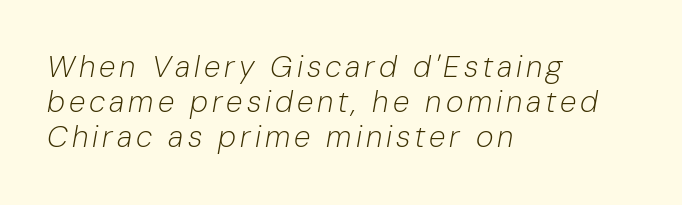
{"italic": "yes", "lean": "right", "slant_degrees": 10, "bold": "no", "weight": "light", "width": "normal", "stroke_contrast": "low", "x_height": "medium", "monospaced": "no", "underline": "no", "align": "left", "line_spacing_ratio": 1.17, "glyph_px": 30}
